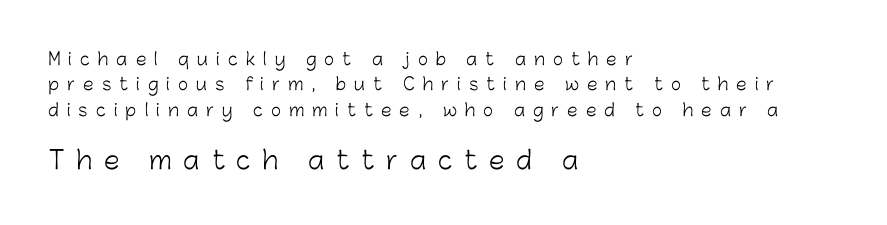
Q: Is the text bold? A: No.
Q: Is the text italic (slanted)? A: No, it is upright.
Q: Is the text underlined? A: No.
Q: How is the paragraph aligned? A: Left-aligned.
Q: Is the spacing between letters normal or unusually wide? A: Unusually wide.
Q: Is the spacing between lines tight, normal or loose? A: Normal.
Q: Which block of text is set in a larger size, the first (top) or the second (bottom)? A: The second (bottom) one.
